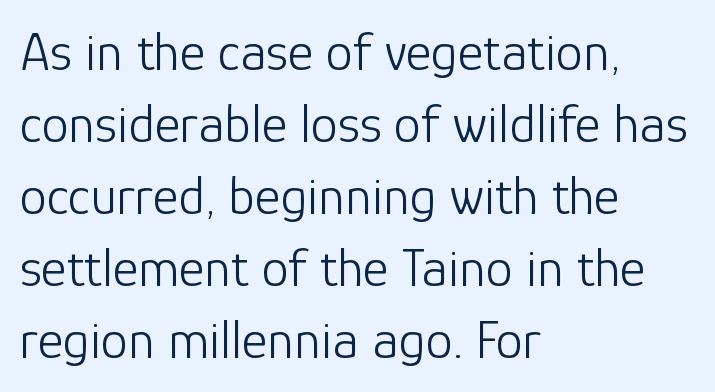
Q: Is the text bold? A: No.
Q: Is the text italic (slanted)? A: No, it is upright.
Q: Is the typeface a serif or a sans-serif typeface? A: Sans-serif.
Q: Is the text underlined? A: No.
Q: How is the paragraph aligned? A: Left-aligned.
Q: Is the spacing between letters normal or unusually wide? A: Normal.
Q: Is the spacing between lines tight, normal or loose? A: Normal.
Q: Width (condensed, normal, or wide)? A: Normal.
Q: Stroke contrast? A: Low.
Q: x-height? A: Medium.
Q: Monospaced? A: No.
